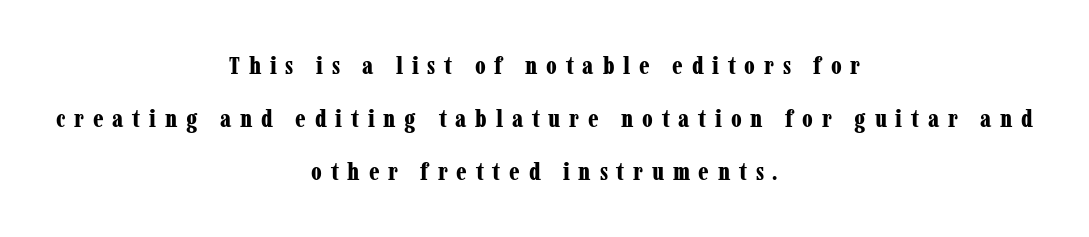
Decoration check: the copy has no underline. Vertical strokes here are truly vertical. Honestly, the rows look like they've been pulled way apart. Is the type bold? Yes — the strokes are clearly thick and heavy. The lines in this sample share a center point and differ in where they start and stop. Letter spacing: wide.
